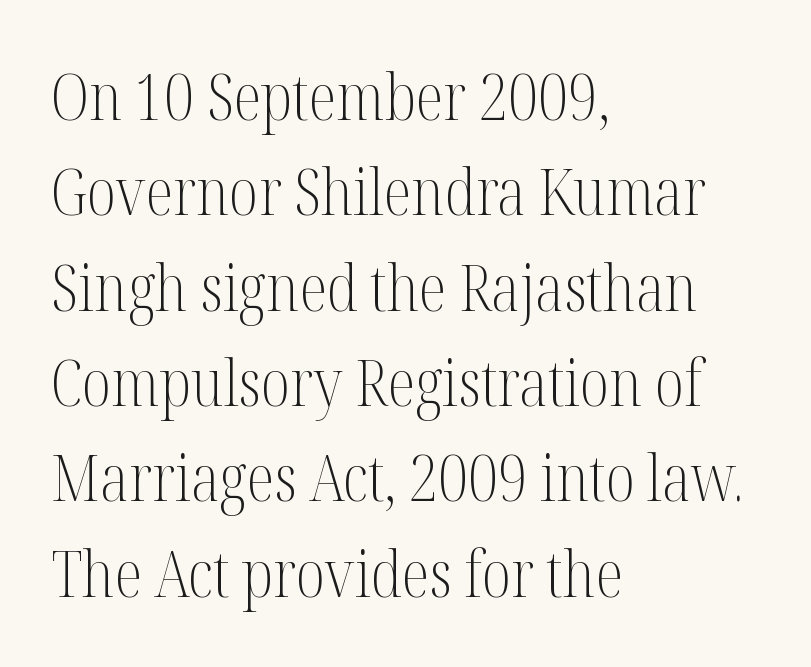
The image shows 64 px light, condensed serif type, upright; set left-aligned, normal line spacing (1.49x), normal letter spacing, not underlined; medium stroke contrast and a medium x-height.
